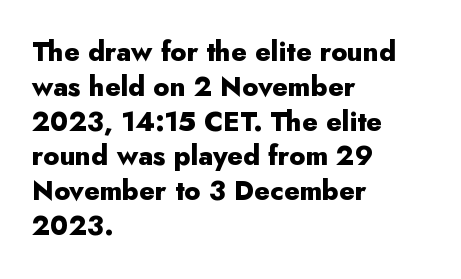
Q: Is the text bold? A: Yes.
Q: Is the text italic (slanted)? A: No, it is upright.
Q: Is the text underlined? A: No.
Q: How is the paragraph aligned? A: Left-aligned.
Q: Is the spacing between letters normal or unusually wide? A: Normal.
Q: Is the spacing between lines tight, normal or loose? A: Normal.
